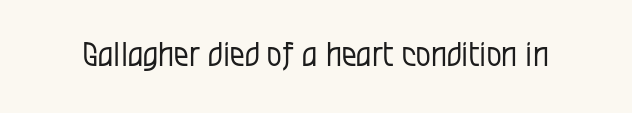
The image shows 33 px regular-weight, condensed sans-serif type, upright; set normal letter spacing, not underlined; low stroke contrast and a large x-height.
